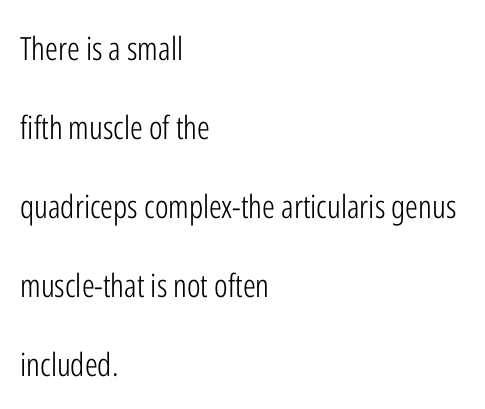
The image shows 32 px light, condensed sans-serif type, upright; set left-aligned, loose line spacing (2.47x), normal letter spacing, not underlined; low stroke contrast and a medium x-height.
